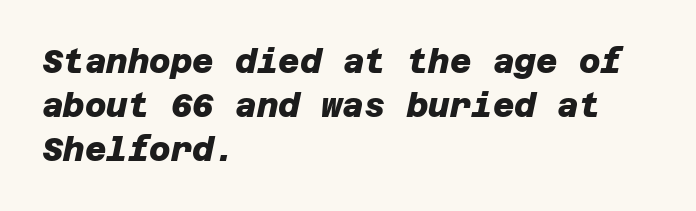
The image shows 33 px heavy sans-serif type; set left-aligned, normal line spacing (1.33x), normal letter spacing, not underlined; low stroke contrast and a large x-height.
